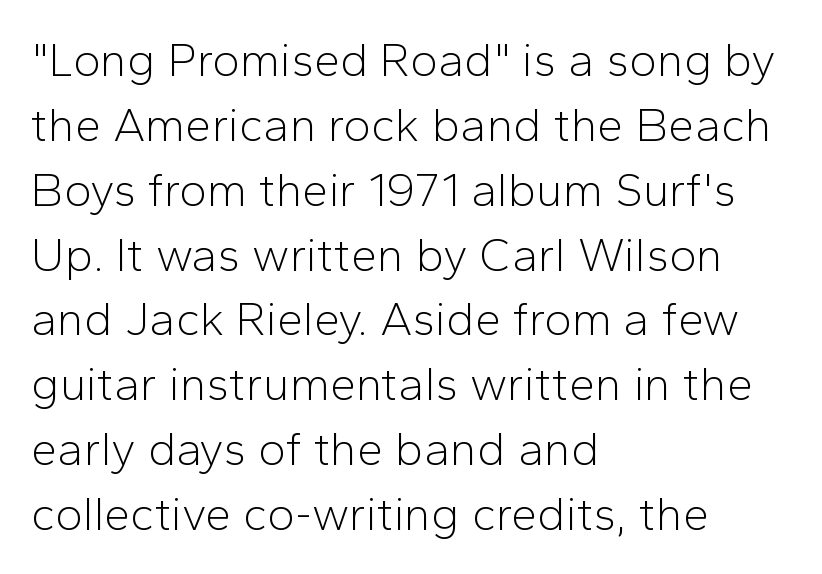
The image shows 47 px light sans-serif type, upright; set left-aligned, normal line spacing (1.38x), normal letter spacing, not underlined; low stroke contrast and a medium x-height.
